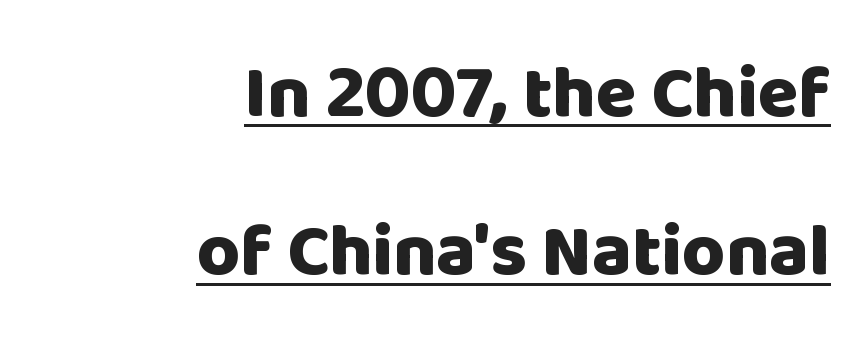
The font is running at its bold setting. Right-aligned paragraph, ragged on the left. Horizontal bands of white between lines are thick stripes. The lettering stays uniformly vertical, giving the passage a roman look.
